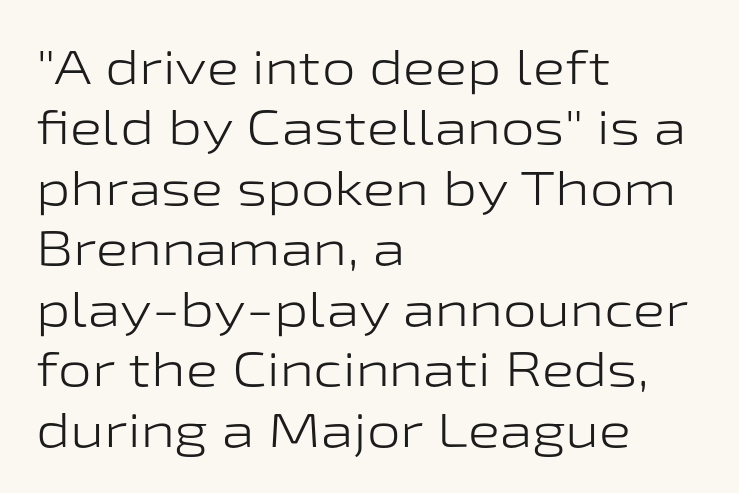
No chunkiness to these letters — they're not bold. Compared with a centered layout, this one pins lines to the left instead. The designer went with a sans here, leaving each stem footless. Compared with typical paragraphs, the rows here are spaced about the same.
